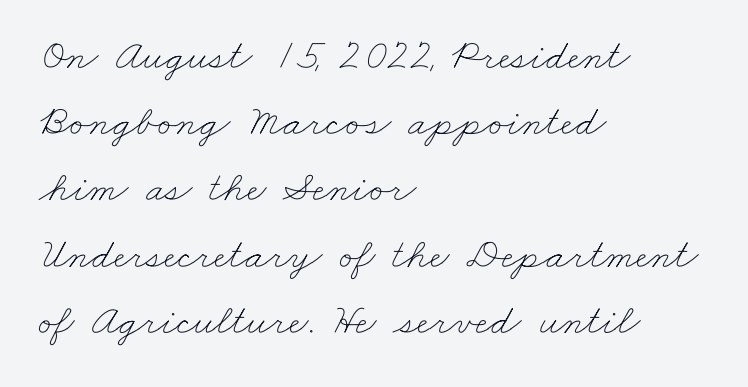
{"bold": "no", "weight": "thin", "width": "wide", "stroke_contrast": "low", "x_height": "small", "monospaced": "no", "underline": "no", "align": "left", "line_spacing": "normal", "line_spacing_ratio": 1.54, "letter_spacing": "normal", "letter_spacing_em": 0.0, "glyph_px": 43}
